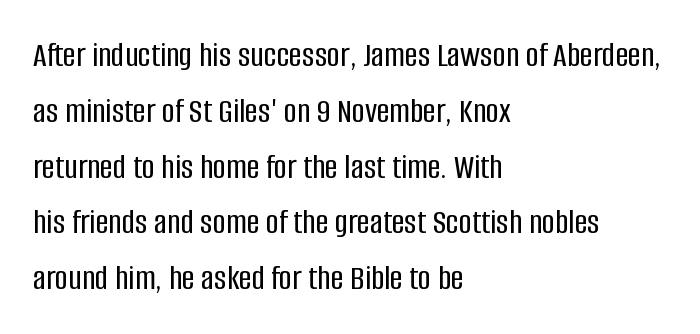
{"serif": "no", "italic": "no", "width": "condensed", "stroke_contrast": "low", "x_height": "large", "monospaced": "no", "underline": "no", "align": "left", "line_spacing": "normal", "line_spacing_ratio": 1.55, "letter_spacing": "normal", "letter_spacing_em": 0.0, "glyph_px": 36}
